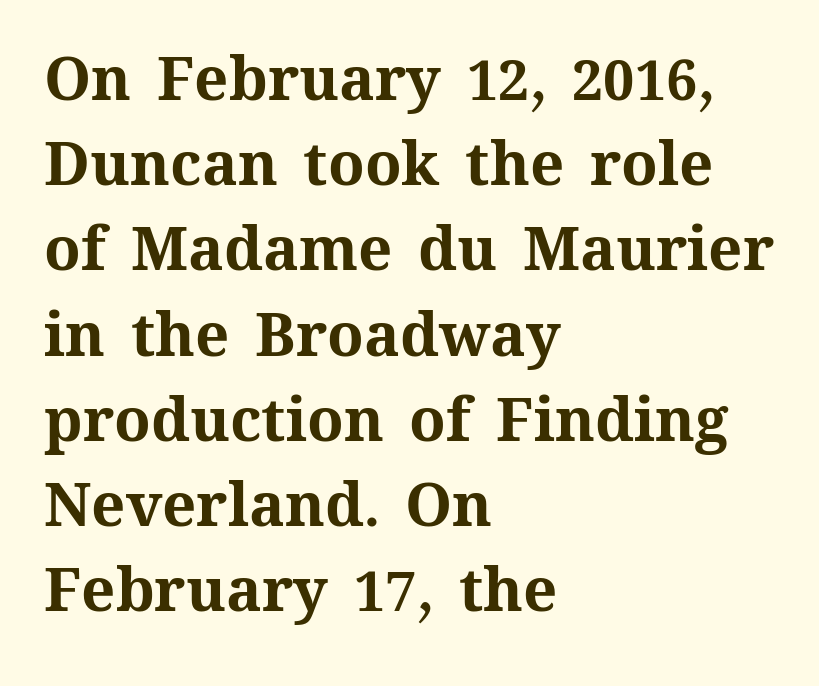
{"italic": "no", "bold": "yes", "weight": "bold", "width": "normal", "stroke_contrast": "medium", "x_height": "medium", "monospaced": "no", "underline": "no", "align": "left", "line_spacing": "normal", "line_spacing_ratio": 1.42, "letter_spacing": "normal", "letter_spacing_em": 0.0, "glyph_px": 60}
